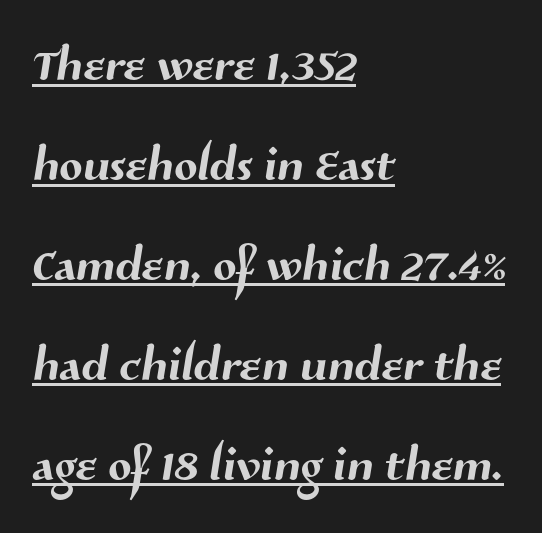
Spacing verdict: proportional, widths tailored to each character. Typographically, this falls in the sans-serif category. The face used here is rendered with its standard letterfit. The passage shown is underscored from start to finish.
